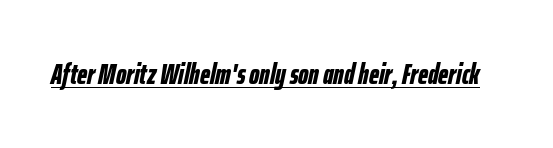
The face used here has the dense, thick strokes of a bold. Descenders here cross a horizontal rule under the line. The typography opts for an oblique posture over an upright one. The face used here is proportionally spaced, like ordinary book or web type.
